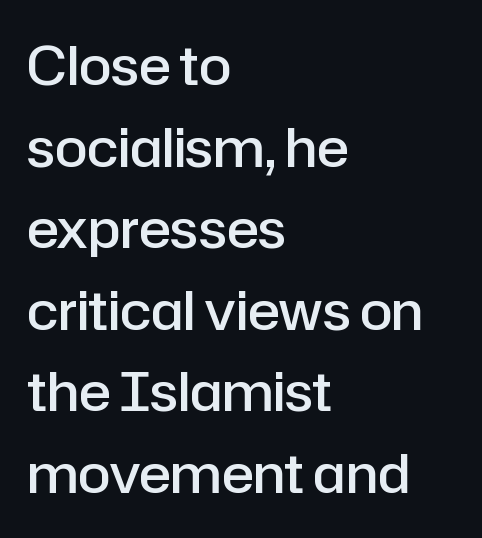
The image shows 53 px semibold sans-serif type, upright; set left-aligned, normal line spacing (1.54x), normal letter spacing, not underlined; low stroke contrast and a medium x-height.
